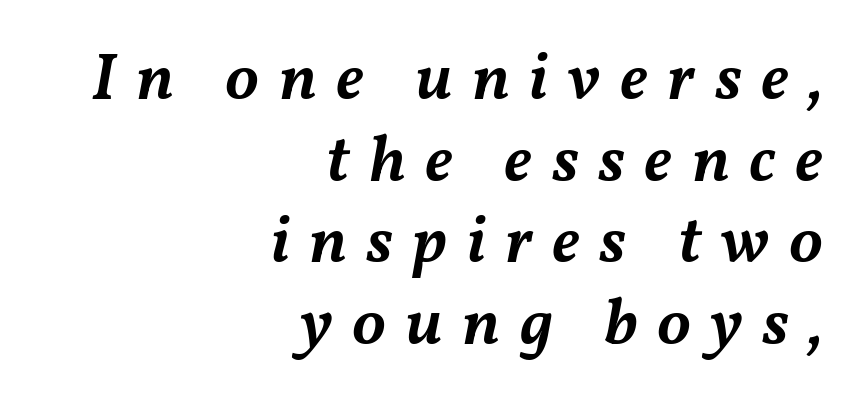
Q: Is the text bold? A: Semi-bold.
Q: Is the text italic (slanted)? A: Yes, it leans right by about 11 degrees.
Q: Is the text underlined? A: No.
Q: How is the paragraph aligned? A: Right-aligned.
Q: Is the spacing between letters normal or unusually wide? A: Unusually wide.
Q: Width (condensed, normal, or wide)? A: Normal.
Q: Stroke contrast? A: Medium.
Q: x-height? A: Medium.
Q: Monospaced? A: No.
